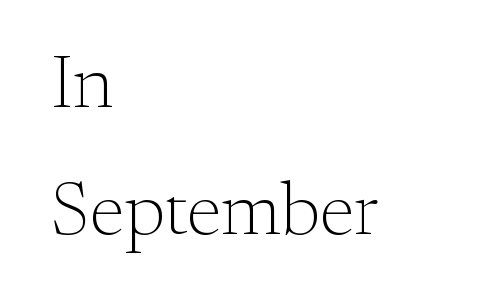
The image shows 75 px light serif type, upright; set left-aligned, normal line spacing (1.7x), normal letter spacing, not underlined; medium stroke contrast and a small x-height.
